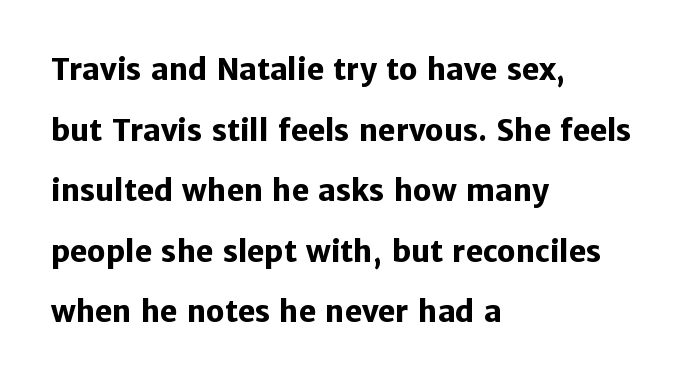
Vertical spacing — loose. The gap between lines stays unmarked. Spacing verdict: proportional, widths tailored to each character. As a designer I'd log this as weight 700, bold. Quick note: not italic, upright. Alignment: flush left.
